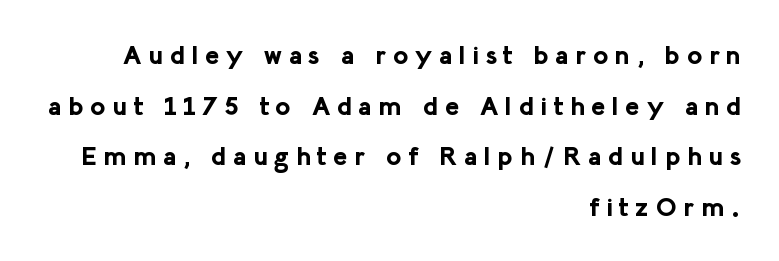
{"italic": "no", "bold": "yes", "underline": "no", "align": "right", "line_spacing": "loose", "line_spacing_ratio": 1.95, "letter_spacing": "wide", "letter_spacing_em": 0.26, "glyph_px": 26}
